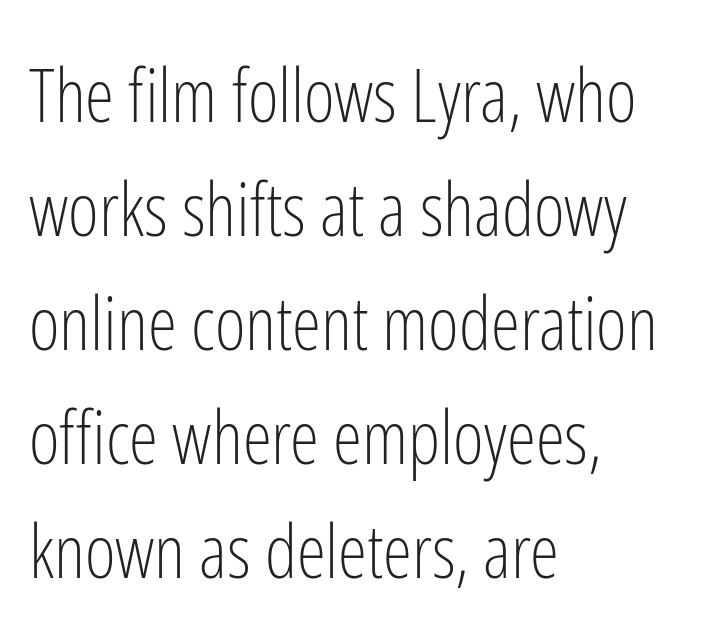
{"serif": "no", "italic": "no", "bold": "no", "weight": "light", "width": "condensed", "stroke_contrast": "low", "x_height": "medium", "monospaced": "no", "underline": "no", "align": "left", "line_spacing": "normal", "line_spacing_ratio": 1.54, "letter_spacing": "normal", "letter_spacing_em": 0.0, "glyph_px": 74}
